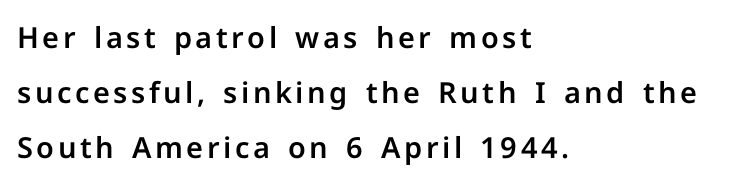
Type without underlining. Serifs: no, the terminals of the letterforms are clean. This is the regular roman posture of the typeface. Each letter keeps its own natural width here, so spacing adapts to shape. The lines are quadded left.
